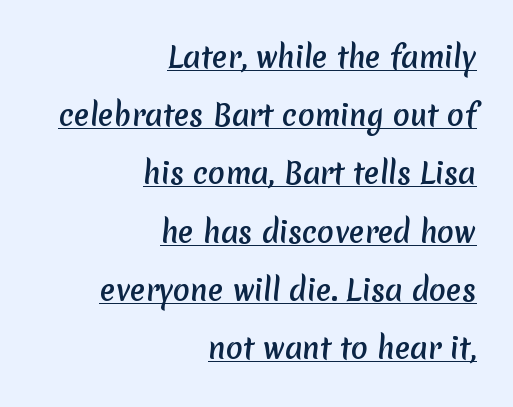
The rendering anchors every line to the right-hand side. Underlining? Definitely there. Regarding leading, the lines here are spaced well apart. A typesetter would label this face a sans. Characters follow at the spacing the type designer built in.
